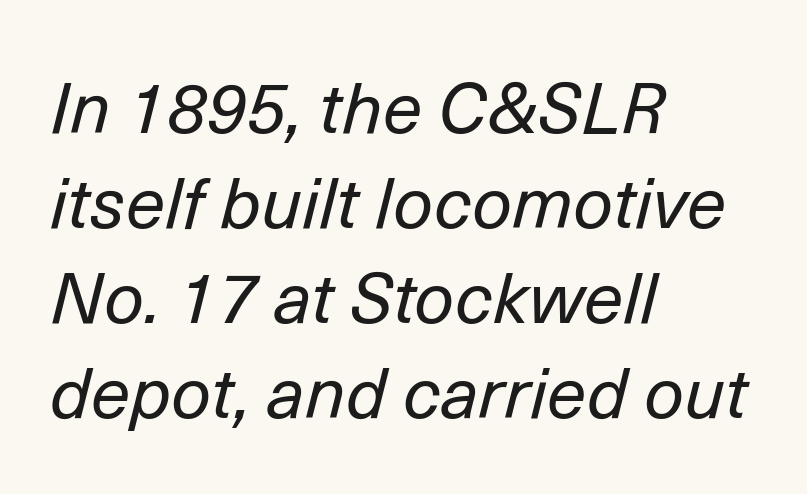
Q: Is the text bold? A: No.
Q: Is the text italic (slanted)? A: Yes, it leans right by about 14 degrees.
Q: Is the text underlined? A: No.
Q: How is the paragraph aligned? A: Left-aligned.
Q: Is the spacing between letters normal or unusually wide? A: Normal.
Q: Is the spacing between lines tight, normal or loose? A: Normal.
Q: Width (condensed, normal, or wide)? A: Normal.
Q: Stroke contrast? A: Low.
Q: x-height? A: Medium.
Q: Monospaced? A: No.
